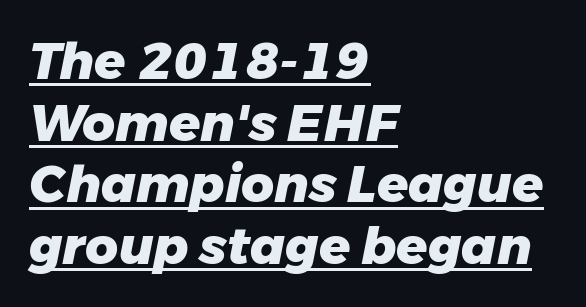
The image shows 51 px heavy type, italic (leaning right); set left-aligned, line spacing 1.21x, normal letter spacing, underlined; low stroke contrast and a medium x-height.
